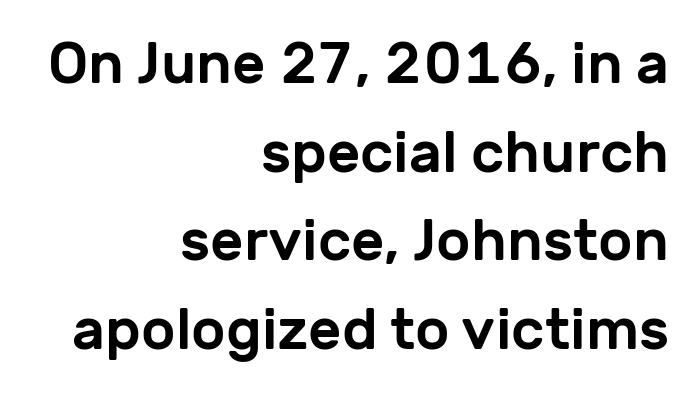
Reading down the column, the eye jumps a familiar distance to each next line. Visually the block forms a straight wall on the right and a jagged coastline on the left. Each letter keeps its own natural width here, so spacing adapts to shape. In terms of letterform style, serifs are entirely absent. Designer's note — italics off, roman on. Type without underlining.
